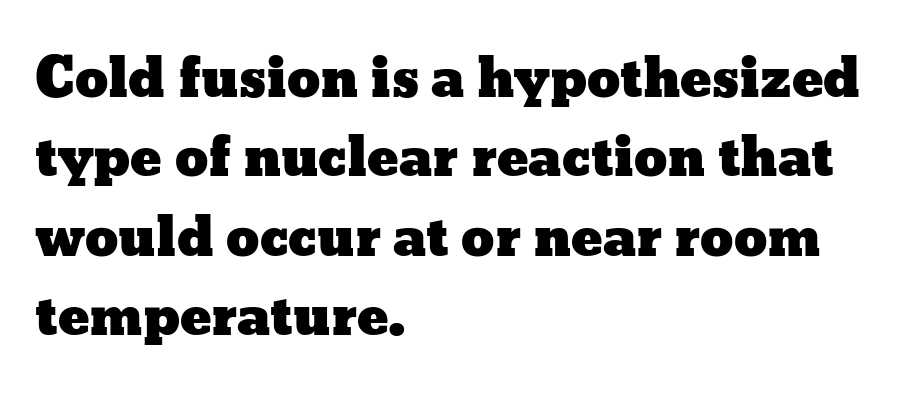
Q: Is the text italic (slanted)? A: No, it is upright.
Q: Is the text underlined? A: No.
Q: How is the paragraph aligned? A: Left-aligned.
Q: Is the spacing between letters normal or unusually wide? A: Normal.
Q: Is the spacing between lines tight, normal or loose? A: Normal.
Q: Width (condensed, normal, or wide)? A: Wide.
Q: Stroke contrast? A: Low.
Q: x-height? A: Medium.
Q: Monospaced? A: No.
